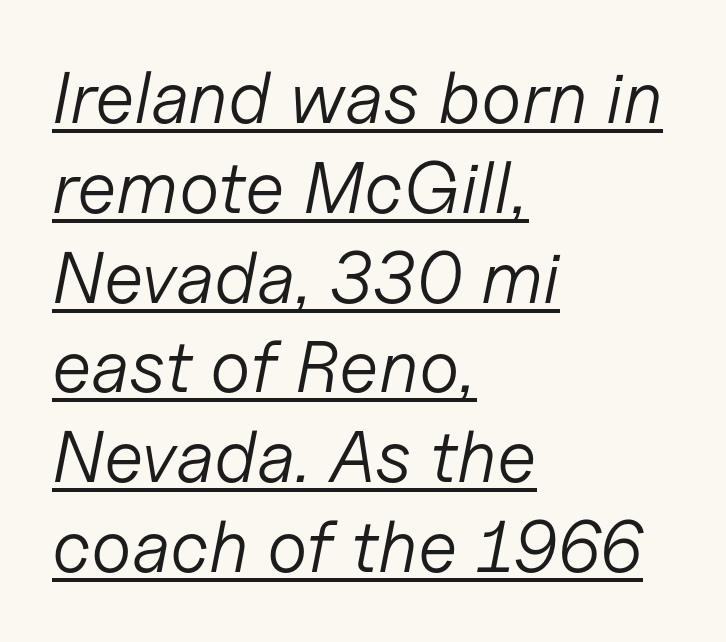
The image shows 73 px light type, italic (leaning right); set left-aligned, line spacing 1.23x, normal letter spacing, underlined; low stroke contrast and a medium x-height.
